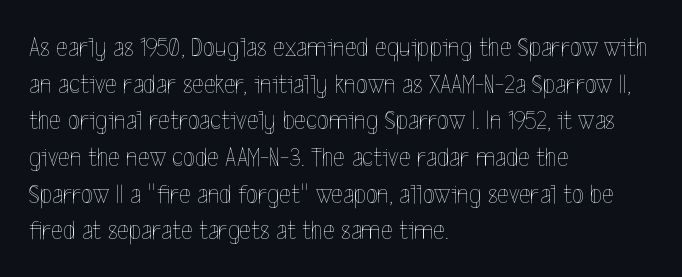
The image shows 28 px thin, condensed type, upright; set left-aligned, normal line spacing (1.31x), normal letter spacing, not underlined; a medium x-height.
